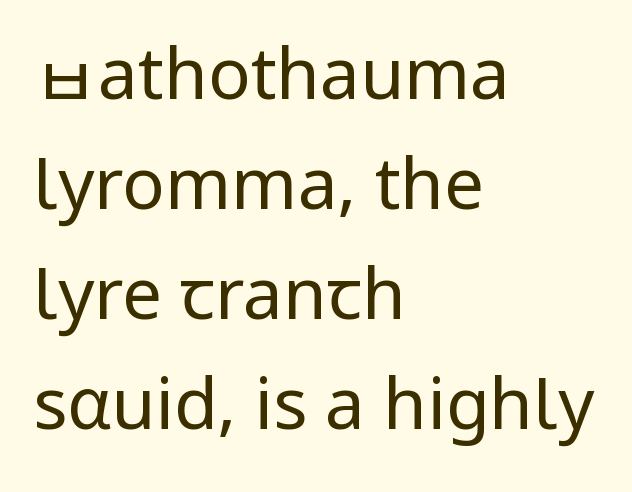
Default kerning and tracking; the words read as compact shapes. Proportional: the letters do not fall into vertical columns. The axis of the letterforms is exactly vertical. Stems and bowls with no extra thickness — not bold. Typeset ragged right — the left edge is the straight one. Summary of vertical rhythm: regular, with standard interline spacing.
